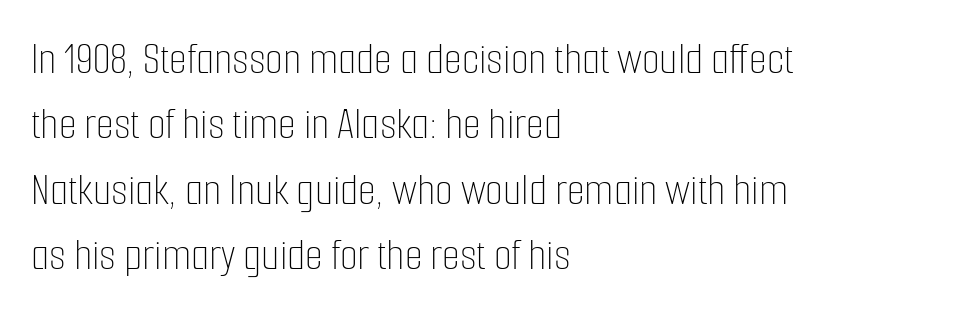
The horizontal fit of the characters is conventional and even. Is this a fixed-width face? No — the glyphs have proportional, varying widths. A clean baseline with only descenders dipping below it. Characters remain perfectly vertical along every line. The ragged edge is on the right, which tells us the setting is flush left.
